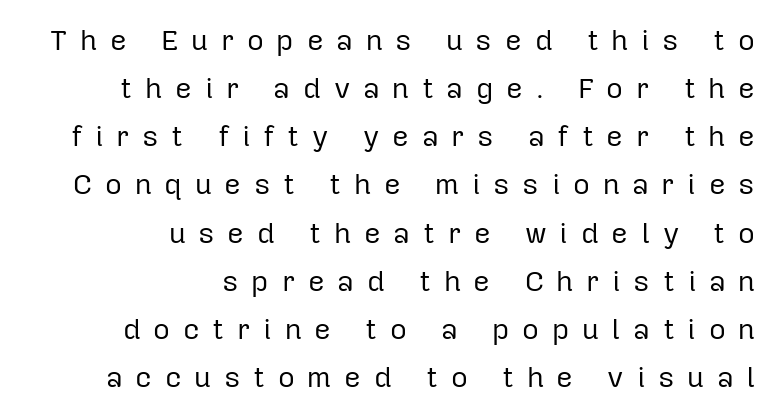
Q: Is the text bold? A: No.
Q: Is the text italic (slanted)? A: No, it is upright.
Q: Is the typeface a serif or a sans-serif typeface? A: Sans-serif.
Q: Is the text underlined? A: No.
Q: How is the paragraph aligned? A: Right-aligned.
Q: Is the spacing between letters normal or unusually wide? A: Unusually wide.
Q: Is the spacing between lines tight, normal or loose? A: Normal.
Q: Width (condensed, normal, or wide)? A: Normal.
Q: Stroke contrast? A: Low.
Q: x-height? A: Medium.
Q: Monospaced? A: No.
